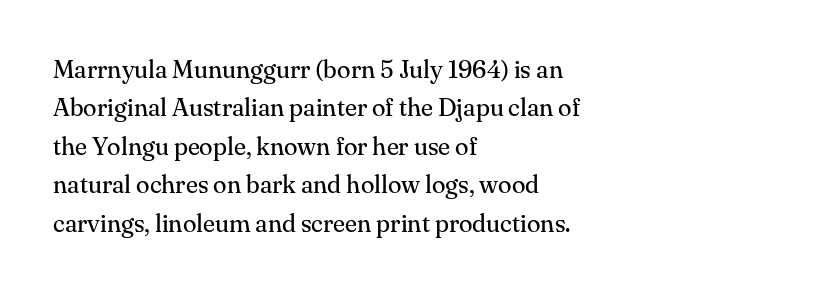
The image shows 25 px text type, upright; set left-aligned, normal line spacing (1.54x), normal letter spacing, not underlined.
